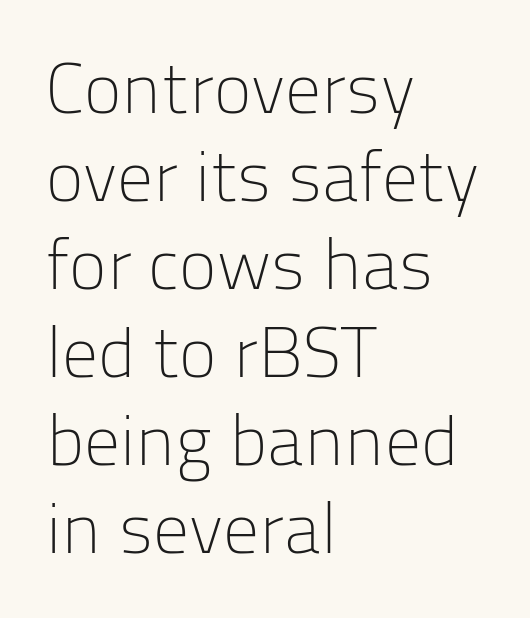
{"serif": "no", "italic": "no", "bold": "no", "weight": "light", "width": "normal", "stroke_contrast": "low", "x_height": "medium", "monospaced": "no", "underline": "no", "align": "left", "line_spacing_ratio": 1.24, "letter_spacing": "normal", "letter_spacing_em": 0.0, "glyph_px": 71}
